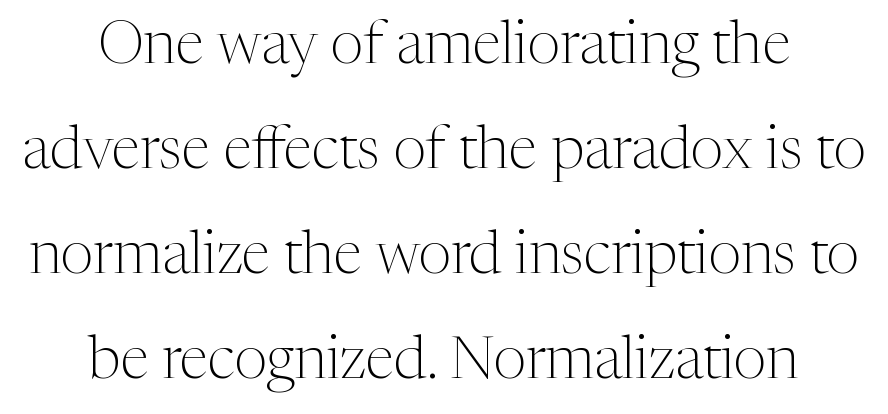
The image shows 59 px light serif type, upright; set centered, line spacing 1.78x, normal letter spacing, not underlined; medium stroke contrast and a medium x-height.
